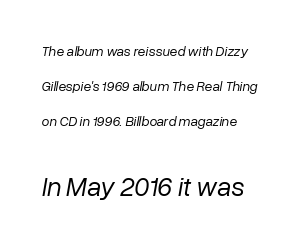
The image shows 27 px text type, italic (leaning right); set loose line spacing (2.49x), normal letter spacing, not underlined; the second (bottom) block is 1.93x larger.
